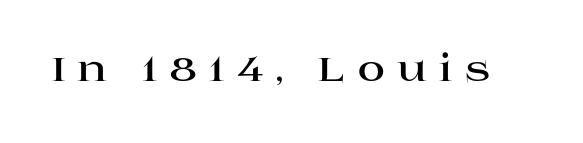
You'd pick this weight for a headline — it's a proper bold. A typesetter would call this proportional, since set widths differ per character. The passage shown has open, widely tracked lettering throughout. If you drew a line through each stem, it would be perfectly vertical. The characters display serif detailing at their extremities. Bare-footed words on every line.
